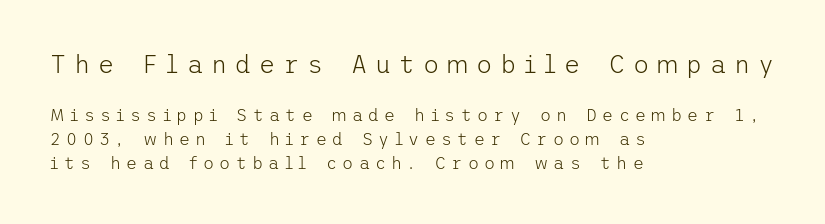
Q: Is the text bold? A: No.
Q: Is the text italic (slanted)? A: No, it is upright.
Q: Is the text underlined? A: No.
Q: How is the paragraph aligned? A: Left-aligned.
Q: Is the spacing between letters normal or unusually wide? A: Unusually wide.
Q: Is the spacing between lines tight, normal or loose? A: Normal.
Q: Which block of text is set in a larger size, the first (top) or the second (bottom)? A: The first (top) one.
